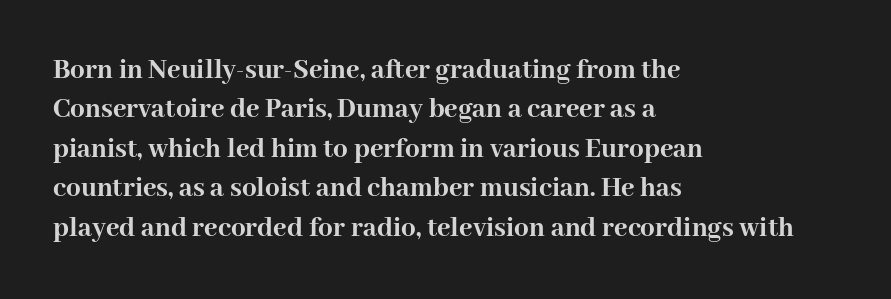
Q: Is the text bold? A: Yes.
Q: Is the text italic (slanted)? A: No, it is upright.
Q: Is the typeface a serif or a sans-serif typeface? A: Serif.
Q: Is the text underlined? A: No.
Q: How is the paragraph aligned? A: Left-aligned.
Q: Is the spacing between letters normal or unusually wide? A: Normal.
Q: Is the spacing between lines tight, normal or loose? A: Normal.
Q: Width (condensed, normal, or wide)? A: Normal.
Q: Stroke contrast? A: High.
Q: x-height? A: Medium.
Q: Monospaced? A: No.
